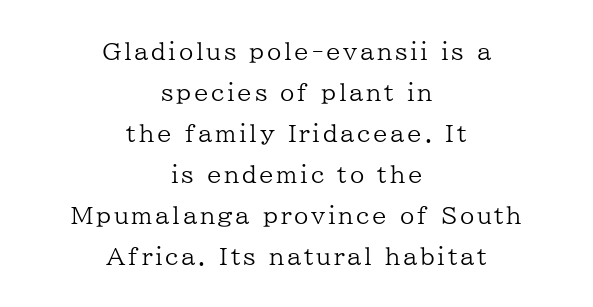
{"italic": "no", "bold": "no", "underline": "no", "align": "center", "line_spacing_ratio": 1.78, "glyph_px": 23}
